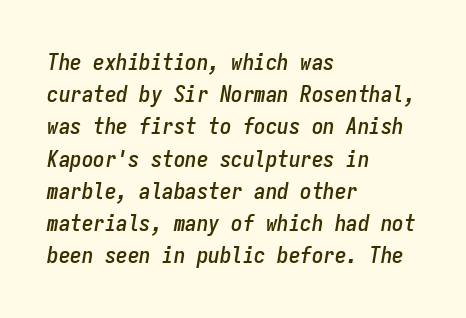
{"italic": "yes", "lean": "right", "slant_degrees": 9, "underline": "no", "align": "left", "line_spacing": "normal", "line_spacing_ratio": 1.4, "letter_spacing": "normal", "letter_spacing_em": 0.0, "glyph_px": 23}
